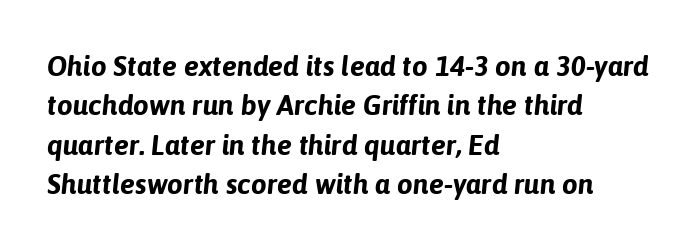
{"italic": "yes", "lean": "right", "slant_degrees": 6, "bold": "yes", "weight": "bold", "width": "normal", "stroke_contrast": "low", "x_height": "medium", "monospaced": "no", "underline": "no", "align": "left", "line_spacing": "normal", "line_spacing_ratio": 1.41, "letter_spacing": "normal", "letter_spacing_em": 0.0, "glyph_px": 28}
